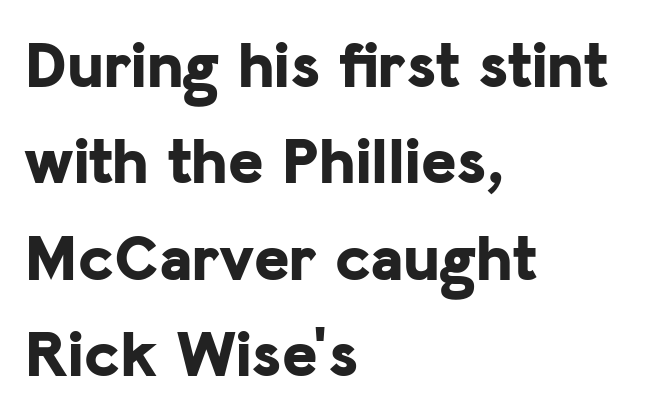
The gap between lines stays unmarked. How would I describe the line gaps? Plain and ordinary. These lines are composed in type without serifs. Varying glyph widths throughout — classic text-font behaviour.
